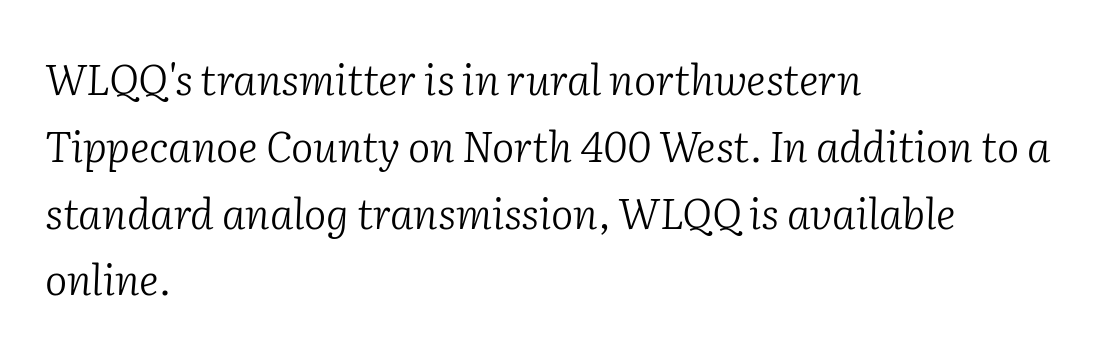
The image shows 42 px light serif type, italic (leaning right); set left-aligned, normal line spacing (1.59x), normal letter spacing, not underlined; low stroke contrast and a medium x-height.
